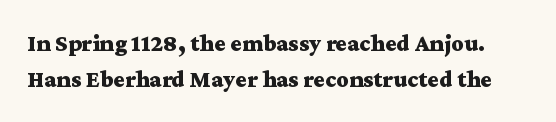
The image shows 24 px bold type, upright; set normal line spacing (1.52x), normal letter spacing, not underlined.
